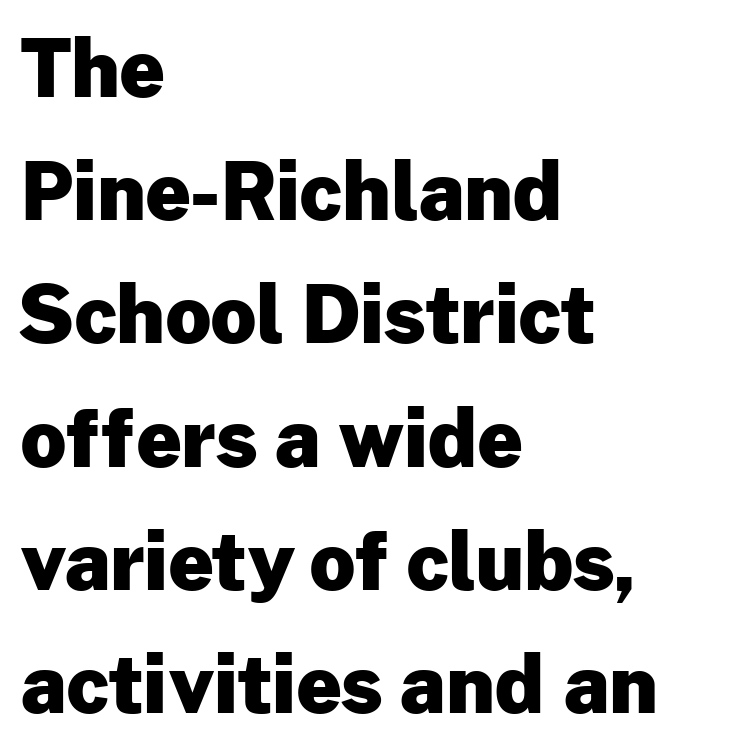
{"serif": "no", "italic": "no", "bold": "yes", "weight": "heavy", "width": "normal", "stroke_contrast": "low", "x_height": "medium", "monospaced": "no", "underline": "no", "align": "left", "line_spacing": "normal", "line_spacing_ratio": 1.56, "letter_spacing": "normal", "letter_spacing_em": 0.0, "glyph_px": 79}
